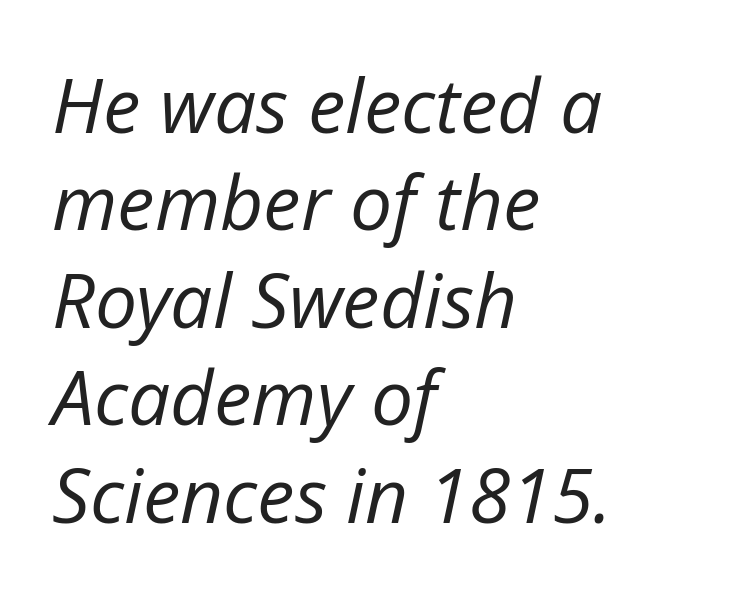
Q: Is the text bold? A: No.
Q: Is the text italic (slanted)? A: Yes, it leans right by about 12 degrees.
Q: Is the text underlined? A: No.
Q: How is the paragraph aligned? A: Left-aligned.
Q: Is the spacing between letters normal or unusually wide? A: Normal.
Q: Is the spacing between lines tight, normal or loose? A: Normal.
Q: Width (condensed, normal, or wide)? A: Normal.
Q: Stroke contrast? A: Low.
Q: x-height? A: Medium.
Q: Monospaced? A: No.
